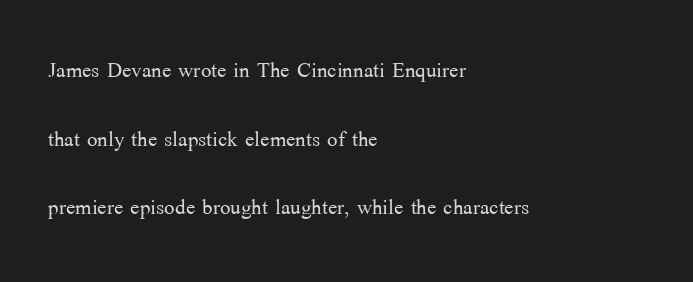
Q: Is the text bold? A: No.
Q: Is the text italic (slanted)? A: No, it is upright.
Q: Is the typeface a serif or a sans-serif typeface? A: Serif.
Q: Is the text underlined? A: No.
Q: How is the paragraph aligned? A: Left-aligned.
Q: Is the spacing between letters normal or unusually wide? A: Normal.
Q: Is the spacing between lines tight, normal or loose? A: Loose.
Q: Width (condensed, normal, or wide)? A: Normal.
Q: Stroke contrast? A: Medium.
Q: x-height? A: Medium.
Q: Monospaced? A: No.
